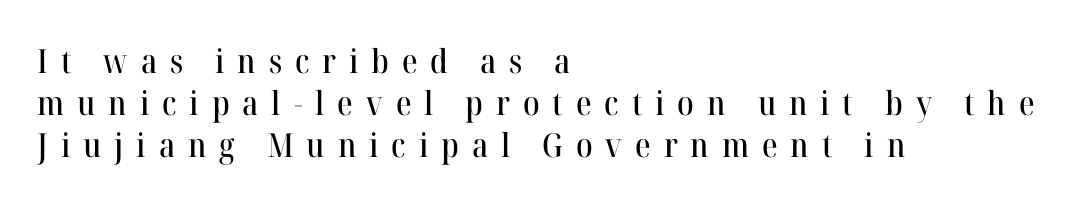
The image shows 33 px serif type, upright; set left-aligned, normal line spacing (1.28x), unusually wide letter spacing (+0.39 em), not underlined; high stroke contrast and a medium x-height.
